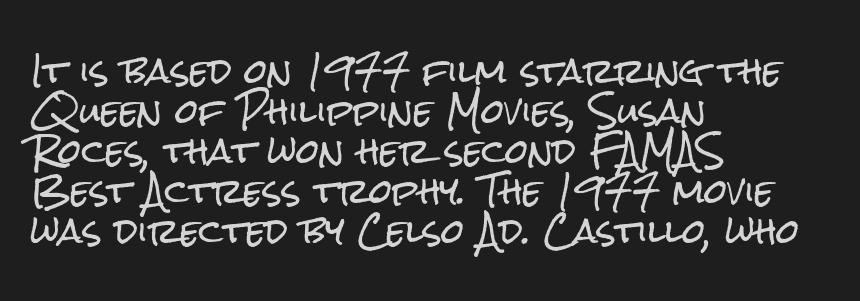
{"serif": "no", "italic": "no", "width": "condensed", "stroke_contrast": "low", "x_height": "medium", "monospaced": "no", "underline": "no", "align": "left", "line_spacing_ratio": 1.21, "letter_spacing": "normal", "letter_spacing_em": 0.0, "glyph_px": 33}
